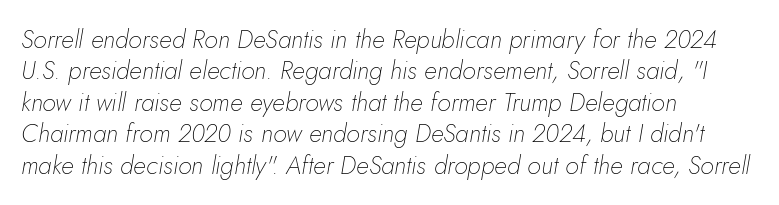
The image shows 25 px text type, italic (leaning right); set left-aligned, normal line spacing (1.26x), normal letter spacing, not underlined.
